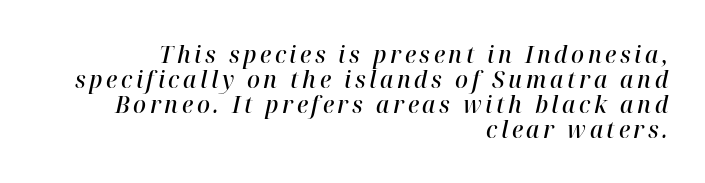
{"italic": "yes", "lean": "right", "slant_degrees": 12, "bold": "semi", "underline": "no", "align": "right", "line_spacing": "tight", "line_spacing_ratio": 1.04, "glyph_px": 24}
